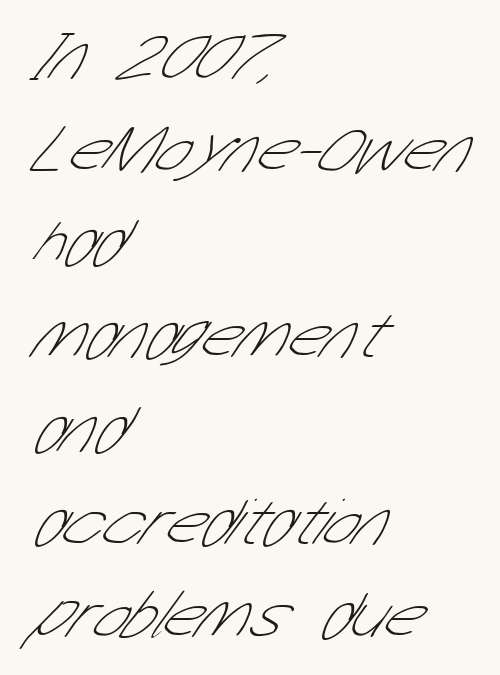
Q: Is the text bold? A: No.
Q: Is the typeface a serif or a sans-serif typeface? A: Sans-serif.
Q: Is the text underlined? A: No.
Q: How is the paragraph aligned? A: Left-aligned.
Q: Is the spacing between letters normal or unusually wide? A: Normal.
Q: Is the spacing between lines tight, normal or loose? A: Normal.
Q: Width (condensed, normal, or wide)? A: Condensed.
Q: Stroke contrast? A: Low.
Q: x-height? A: Medium.
Q: Monospaced? A: No.
